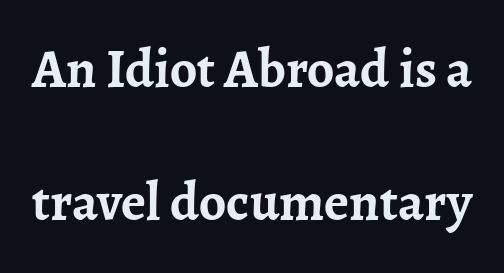
{"serif": "yes", "italic": "no", "bold": "yes", "weight": "semibold", "width": "normal", "stroke_contrast": "low", "x_height": "medium", "monospaced": "no", "underline": "no", "line_spacing": "loose", "line_spacing_ratio": 2.47, "letter_spacing": "normal", "letter_spacing_em": 0.0, "glyph_px": 54}
